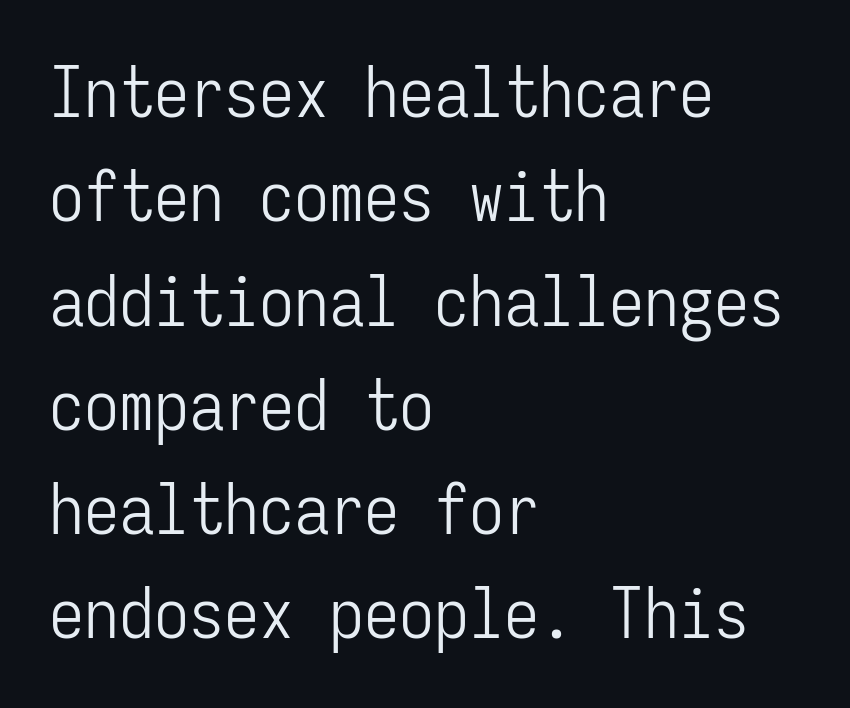
The image shows 70 px light, condensed sans-serif type, upright, monospaced; set left-aligned, normal line spacing (1.49x), normal letter spacing, not underlined; low stroke contrast and a medium x-height.
